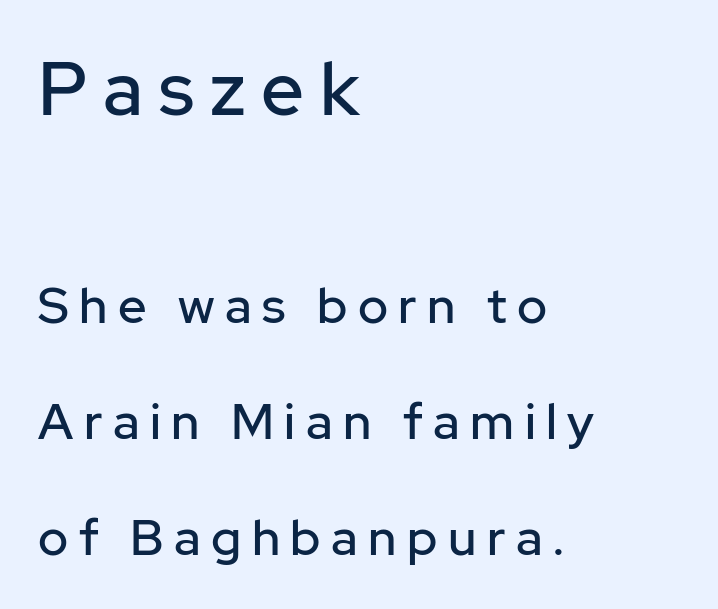
{"serif": "no", "italic": "no", "width": "normal", "stroke_contrast": "low", "x_height": "medium", "monospaced": "no", "underline": "no", "align": "left", "line_spacing": "loose", "line_spacing_ratio": 2.32, "letter_spacing": "wide", "letter_spacing_em": 0.21, "larger_block": "first", "size_ratio": 1.5, "glyph_px": 75}
